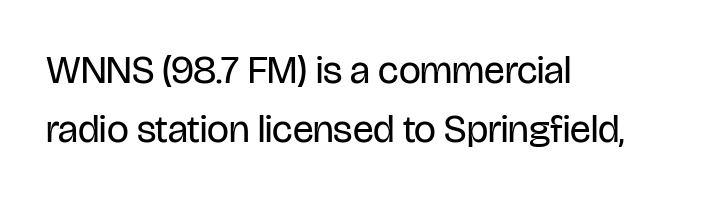
Character widths vary here, with narrow letters taking less room than wide ones. Posture: straight, roman, zero tilt. The face looks like a standard text weight, possibly lighter. The tracking reads as untouched default to a designer's eye. Visually the block forms a straight wall on the left and a jagged coastline on the right. Letterform terminals end flat and unadorned throughout the passage.
